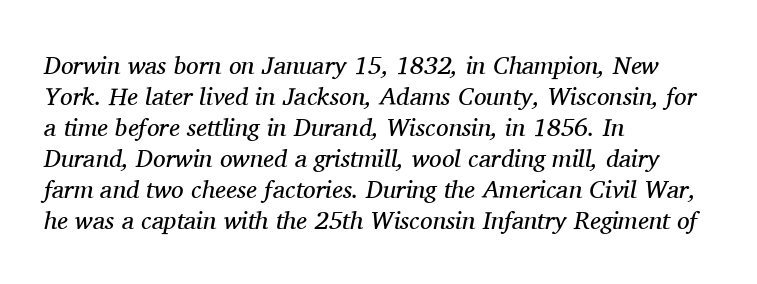
The image shows 25 px text type, italic (leaning right); set left-aligned, line spacing 1.24x, normal letter spacing, not underlined.
